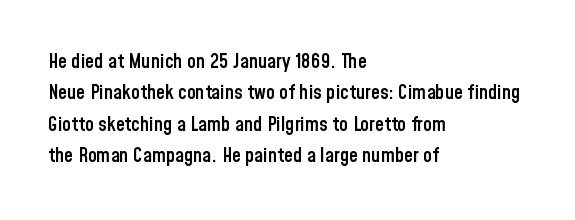
{"italic": "no", "bold": "semi", "underline": "no", "align": "left", "line_spacing": "normal", "line_spacing_ratio": 1.57, "letter_spacing": "normal", "letter_spacing_em": 0.0, "glyph_px": 20}
